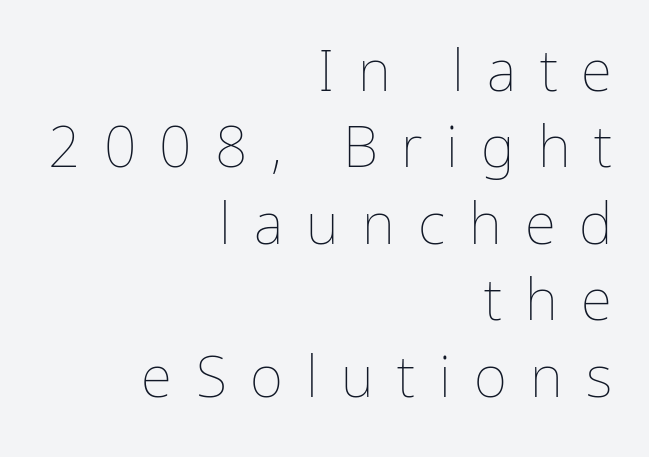
These lines are rendered in a variable-pitch font. The space directly below the letters is spotless. Posture: straight, roman, zero tilt. You could only call the tracking loose — the letters float apart. The compositor pushed each line to the right boundary.
